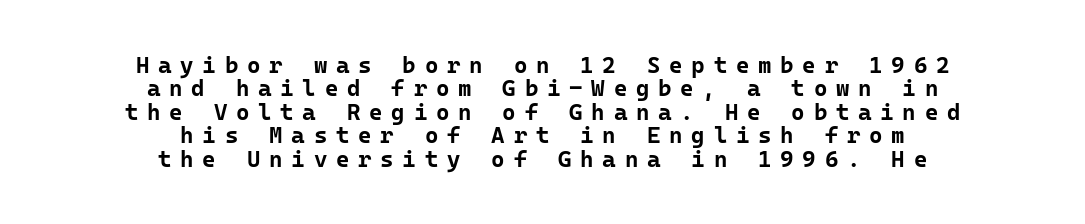
{"italic": "no", "bold": "yes", "underline": "no", "align": "center", "line_spacing": "tight", "line_spacing_ratio": 1.02, "letter_spacing": "wide", "letter_spacing_em": 0.38, "glyph_px": 23}
